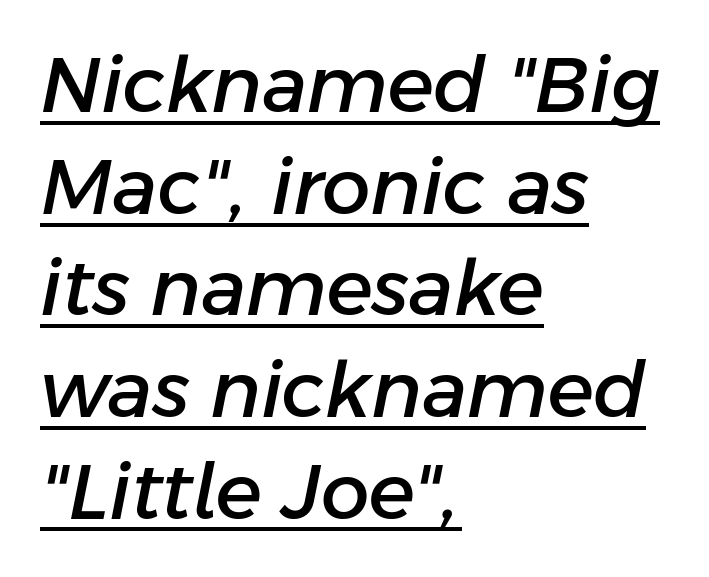
Q: Is the text italic (slanted)? A: Yes, it leans right by about 11 degrees.
Q: Is the text underlined? A: Yes.
Q: How is the paragraph aligned? A: Left-aligned.
Q: Is the spacing between letters normal or unusually wide? A: Normal.
Q: Is the spacing between lines tight, normal or loose? A: Normal.
Q: Width (condensed, normal, or wide)? A: Normal.
Q: Stroke contrast? A: Low.
Q: x-height? A: Medium.
Q: Monospaced? A: No.
